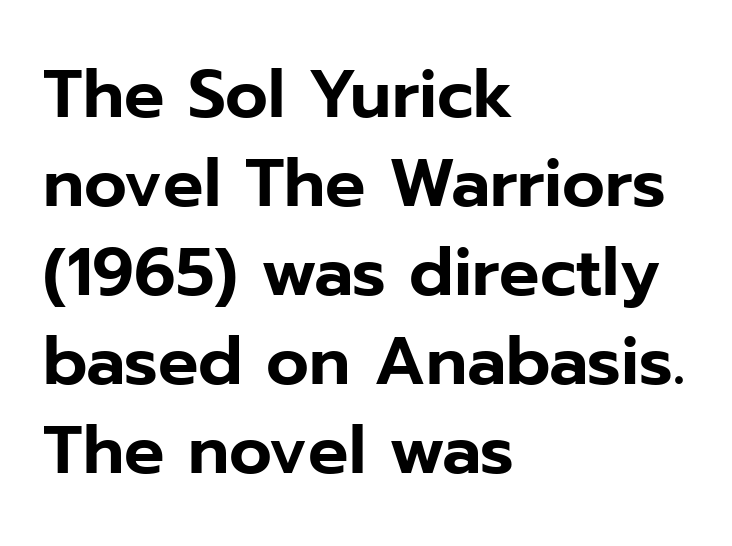
{"serif": "no", "italic": "no", "width": "normal", "stroke_contrast": "low", "x_height": "medium", "monospaced": "no", "underline": "no", "align": "left", "line_spacing": "normal", "line_spacing_ratio": 1.33, "letter_spacing": "normal", "letter_spacing_em": 0.0, "glyph_px": 67}
